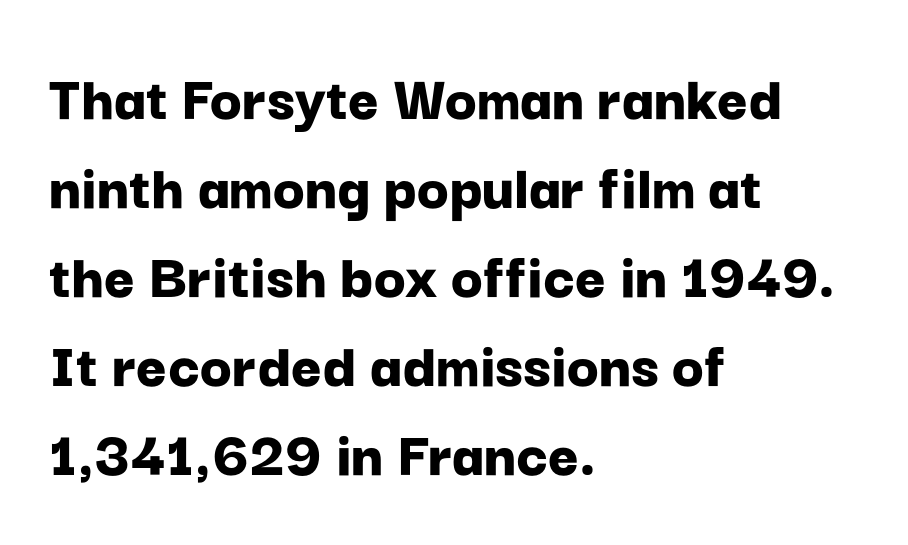
Q: Is the text bold? A: Yes.
Q: Is the text italic (slanted)? A: No, it is upright.
Q: Is the typeface a serif or a sans-serif typeface? A: Sans-serif.
Q: Is the text underlined? A: No.
Q: How is the paragraph aligned? A: Left-aligned.
Q: Is the spacing between letters normal or unusually wide? A: Normal.
Q: Is the spacing between lines tight, normal or loose? A: Normal.
Q: Width (condensed, normal, or wide)? A: Normal.
Q: Stroke contrast? A: Low.
Q: x-height? A: Medium.
Q: Monospaced? A: No.
